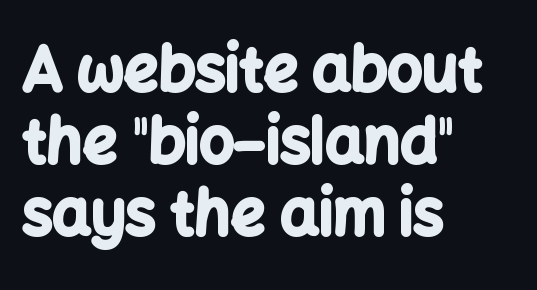
The image shows 61 px bold sans-serif type, upright; set left-aligned, line spacing 1.18x, normal letter spacing, not underlined; low stroke contrast and a medium x-height.
